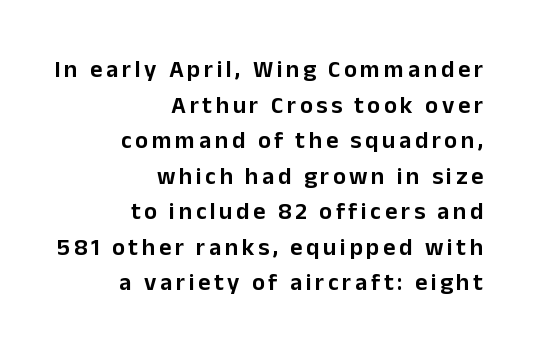
Q: Is the text italic (slanted)? A: No, it is upright.
Q: Is the text underlined? A: No.
Q: How is the paragraph aligned? A: Right-aligned.
Q: Is the spacing between lines tight, normal or loose? A: Normal.
